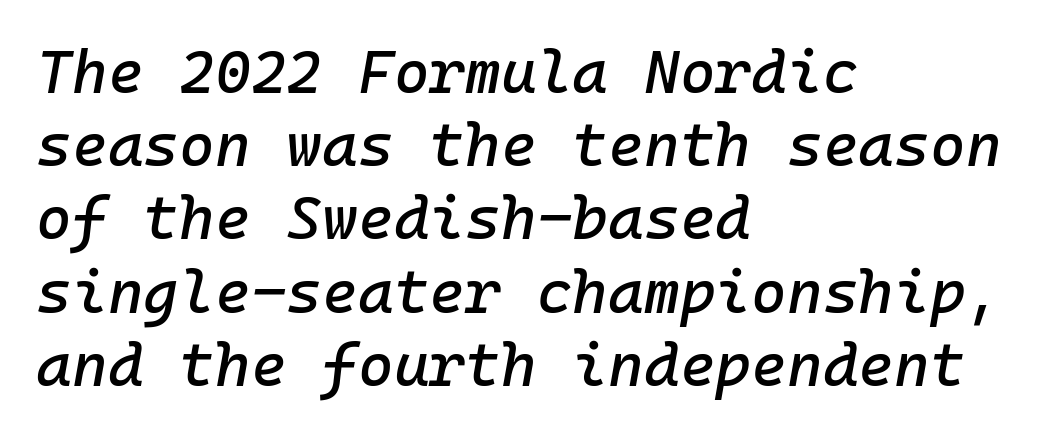
The image shows 61 px text type, italic (leaning right), monospaced; set left-aligned, line spacing 1.2x, normal letter spacing, not underlined; low stroke contrast and a medium x-height.
